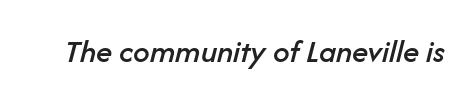
The image shows 33 px text type, italic (leaning right); set normal letter spacing, not underlined; low stroke contrast and a medium x-height.
